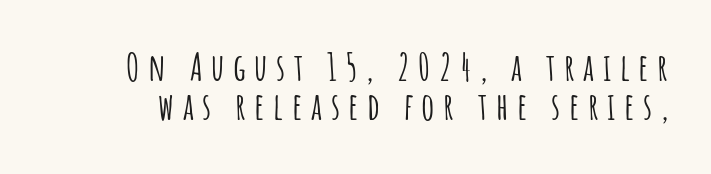
Q: Is the text italic (slanted)? A: No, it is upright.
Q: Is the typeface a serif or a sans-serif typeface? A: Sans-serif.
Q: Is the text underlined? A: No.
Q: Is the spacing between letters normal or unusually wide? A: Unusually wide.
Q: Is the spacing between lines tight, normal or loose? A: Tight.
Q: Width (condensed, normal, or wide)? A: Condensed.
Q: Stroke contrast? A: Low.
Q: x-height? A: Large.
Q: Monospaced? A: No.
